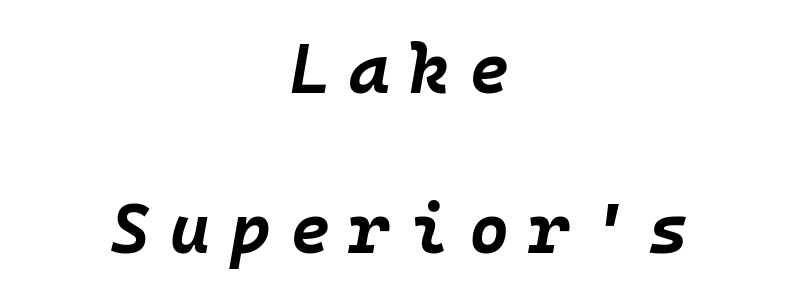
Q: Is the text bold? A: Yes.
Q: Is the text italic (slanted)? A: Yes, it leans right by about 10 degrees.
Q: Is the text underlined? A: No.
Q: How is the paragraph aligned? A: Centered.
Q: Is the spacing between letters normal or unusually wide? A: Unusually wide.
Q: Is the spacing between lines tight, normal or loose? A: Loose.
Q: Width (condensed, normal, or wide)? A: Normal.
Q: Stroke contrast? A: Low.
Q: x-height? A: Large.
Q: Monospaced? A: Yes.
